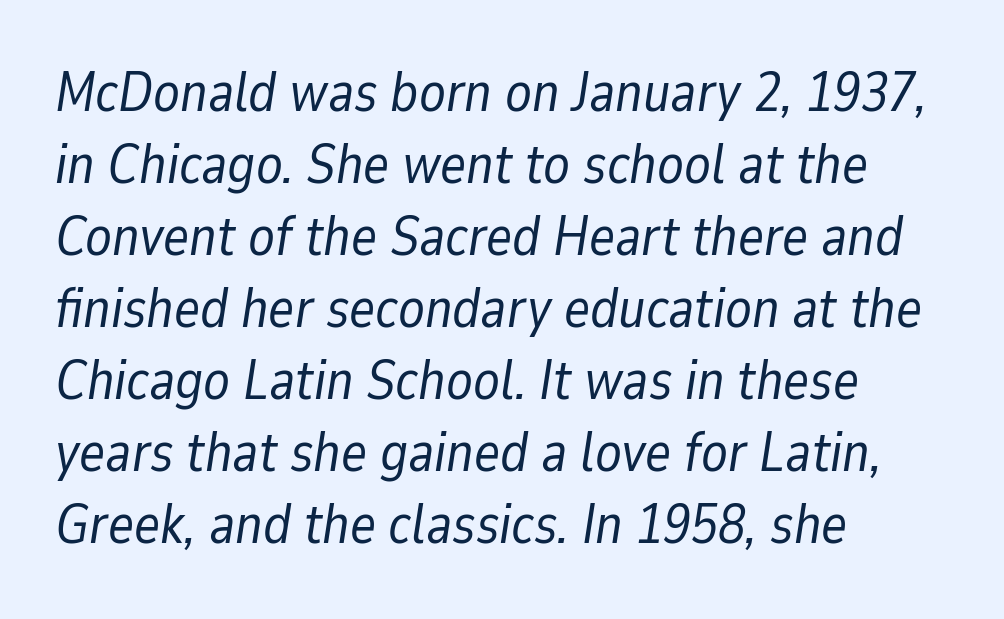
The image shows 55 px regular-weight type, italic (leaning right); set left-aligned, normal line spacing (1.31x), normal letter spacing, not underlined; low stroke contrast and a medium x-height.
